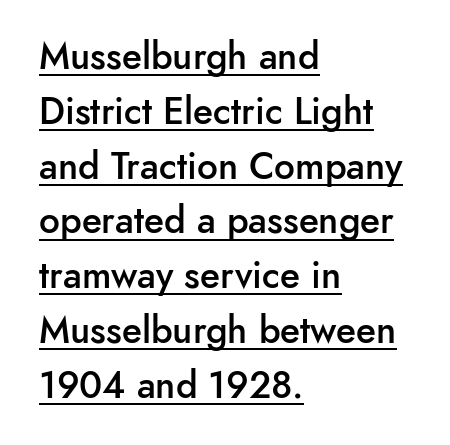
Q: Is the text bold? A: Semi-bold.
Q: Is the text italic (slanted)? A: No, it is upright.
Q: Is the typeface a serif or a sans-serif typeface? A: Sans-serif.
Q: Is the text underlined? A: Yes.
Q: How is the paragraph aligned? A: Left-aligned.
Q: Is the spacing between letters normal or unusually wide? A: Normal.
Q: Is the spacing between lines tight, normal or loose? A: Normal.
Q: Width (condensed, normal, or wide)? A: Normal.
Q: Stroke contrast? A: Low.
Q: x-height? A: Small.
Q: Monospaced? A: No.
